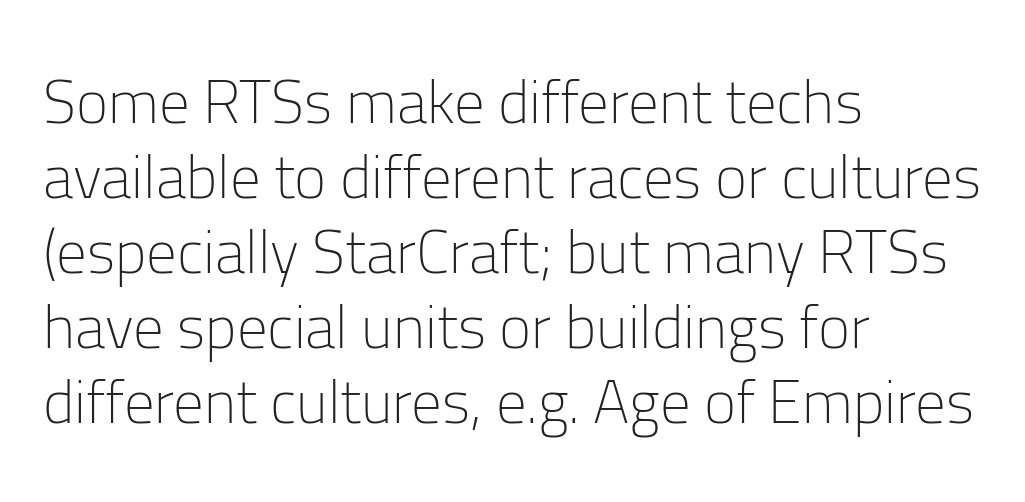
The image shows 61 px light sans-serif type, upright; set left-aligned, line spacing 1.23x, normal letter spacing, not underlined; low stroke contrast and a medium x-height.
